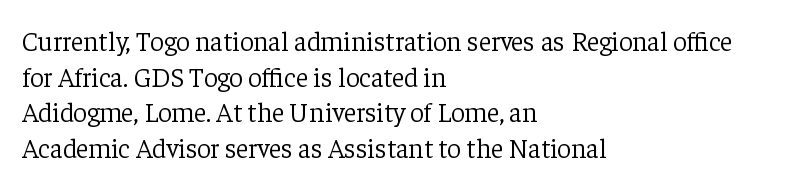
The image shows 27 px text type, upright; set left-aligned, normal line spacing (1.32x), normal letter spacing, not underlined.
